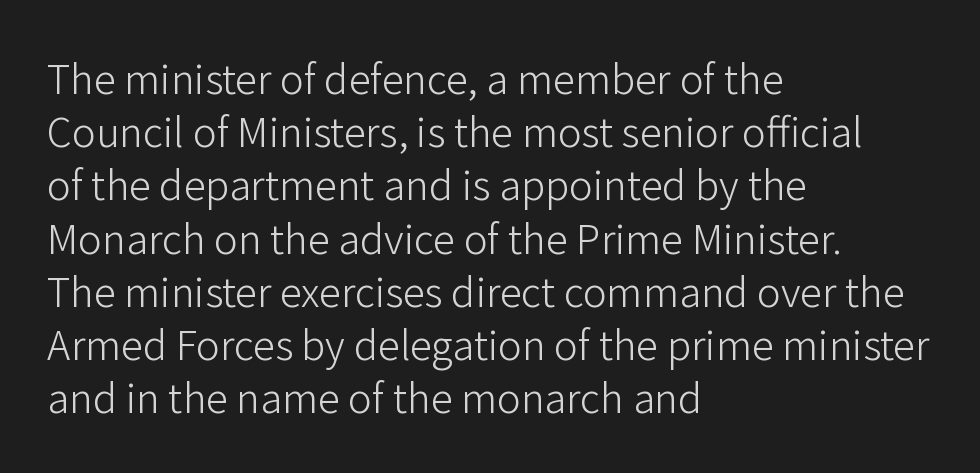
Nothing sits at the stroke ends, so this counts as sans-serif. Nothing unusual about the tracking: characters are spaced as the font intends. The gap between lines stays unmarked. The leading is moderate, giving the passage an even texture.
